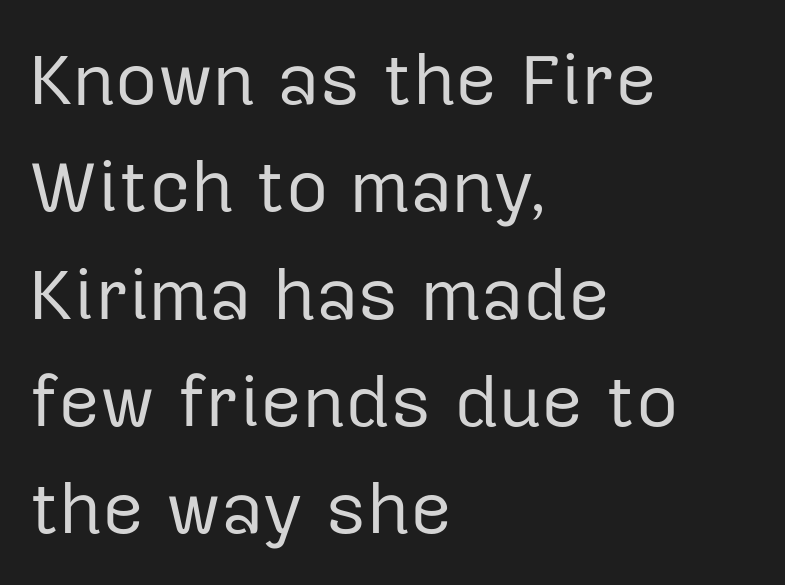
{"serif": "no", "italic": "no", "bold": "no", "weight": "regular", "width": "normal", "stroke_contrast": "low", "x_height": "medium", "monospaced": "no", "underline": "no", "align": "left", "line_spacing": "normal", "line_spacing_ratio": 1.47, "letter_spacing": "normal", "letter_spacing_em": 0.0, "glyph_px": 73}
